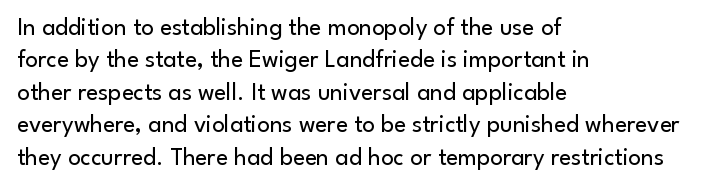
The words here are not underlined. Whoever set this chose a conventional vertical rhythm. Honestly, the letter spacing is just normal — you wouldn't notice it. Tall strokes in this sample are plumb rather than angled. Compared with a centered layout, this one pins lines to the left instead. The weight tops out at a normal text grade.
